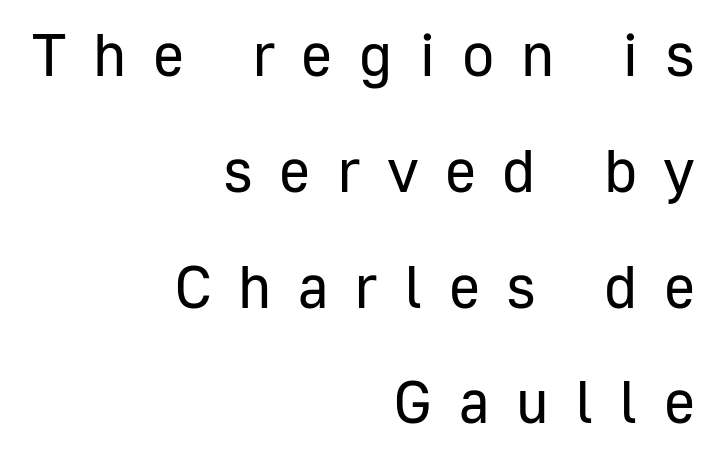
Q: Is the text bold? A: No.
Q: Is the text italic (slanted)? A: No, it is upright.
Q: Is the typeface a serif or a sans-serif typeface? A: Sans-serif.
Q: Is the text underlined? A: No.
Q: How is the paragraph aligned? A: Right-aligned.
Q: Is the spacing between letters normal or unusually wide? A: Unusually wide.
Q: Is the spacing between lines tight, normal or loose? A: Loose.
Q: Width (condensed, normal, or wide)? A: Normal.
Q: Stroke contrast? A: Low.
Q: x-height? A: Medium.
Q: Monospaced? A: No.
